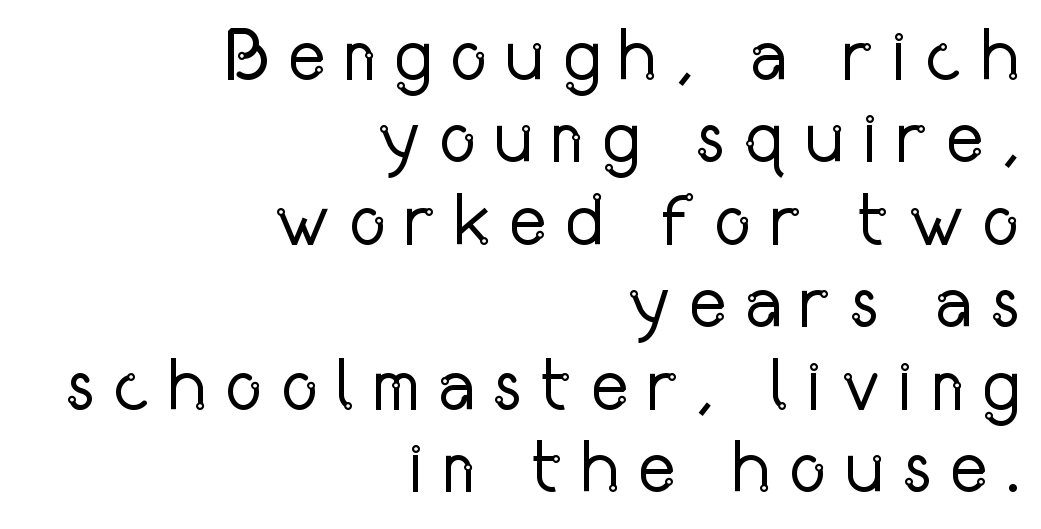
The image shows 73 px regular-weight, condensed sans-serif type, upright; set right-aligned, tight line spacing (1.13x), unusually wide letter spacing (+0.23 em), not underlined; low stroke contrast and a medium x-height.
